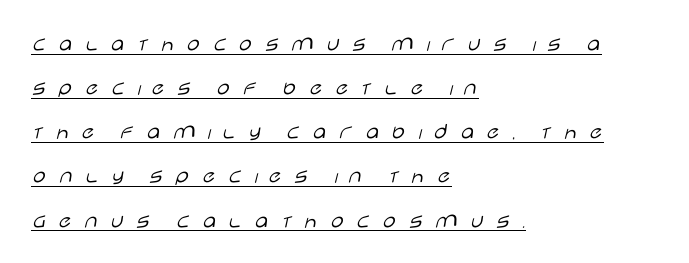
{"bold": "no", "underline": "yes", "align": "left", "line_spacing": "loose", "line_spacing_ratio": 1.92, "letter_spacing": "wide", "letter_spacing_em": 0.44, "glyph_px": 23}
